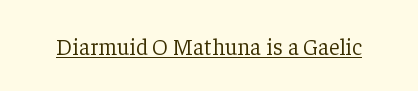
The image shows 23 px text type, upright; set normal letter spacing, underlined.
